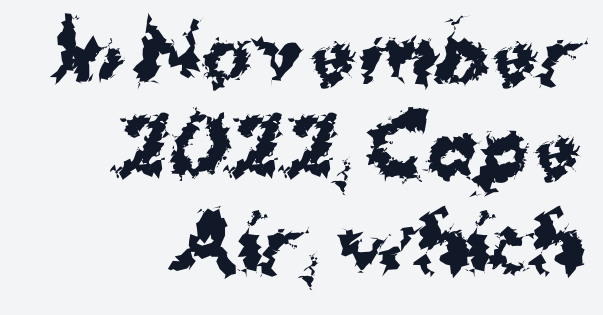
{"serif": "no", "bold": "yes", "weight": "bold", "width": "normal", "stroke_contrast": "medium", "x_height": "medium", "monospaced": "no", "underline": "no", "align": "right", "line_spacing": "normal", "line_spacing_ratio": 1.26, "letter_spacing": "normal", "letter_spacing_em": 0.0, "glyph_px": 75}
